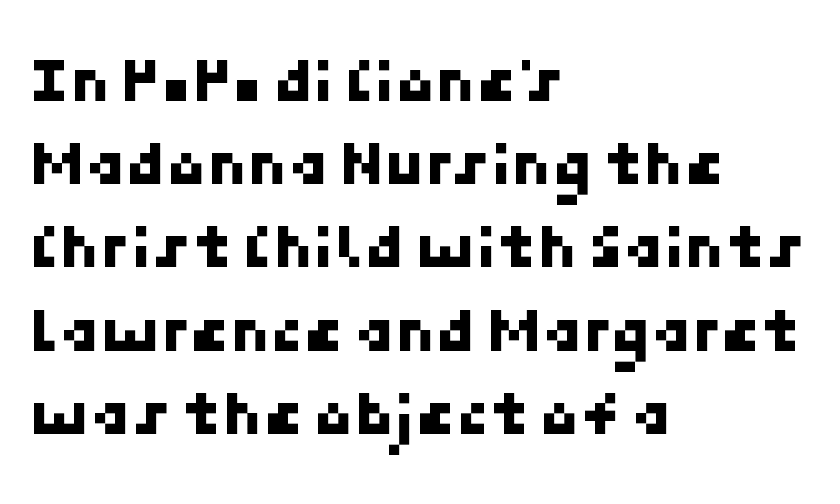
Q: Is the typeface a serif or a sans-serif typeface? A: Sans-serif.
Q: Is the text underlined? A: No.
Q: How is the paragraph aligned? A: Left-aligned.
Q: Is the spacing between letters normal or unusually wide? A: Normal.
Q: Is the spacing between lines tight, normal or loose? A: Normal.
Q: Width (condensed, normal, or wide)? A: Normal.
Q: Stroke contrast? A: Low.
Q: x-height? A: Medium.
